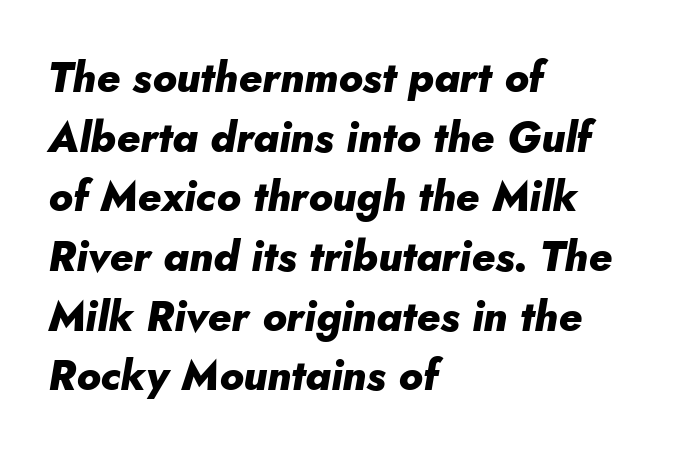
Is there much room between lines? A standard amount, neither cramped nor airy. This sample uses plain, unmodified letter spacing. Every character sits at an angle, as italics do. Is this a fixed-width face? No — the glyphs have proportional, varying widths.
